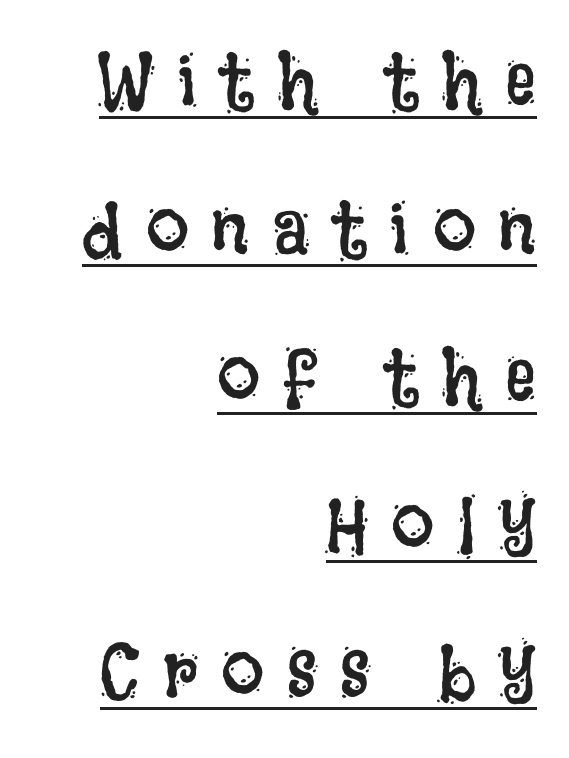
The image shows 77 px regular-weight, condensed type, upright; set right-aligned, loose line spacing (1.92x), unusually wide letter spacing (+0.3 em), underlined; low stroke contrast and a large x-height.
